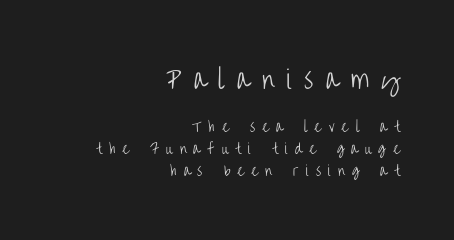
{"italic": "no", "bold": "no", "underline": "no", "align": "right", "line_spacing": "normal", "line_spacing_ratio": 1.54, "letter_spacing": "wide", "letter_spacing_em": 0.5, "larger_block": "first", "size_ratio": 1.79, "glyph_px": 25}
